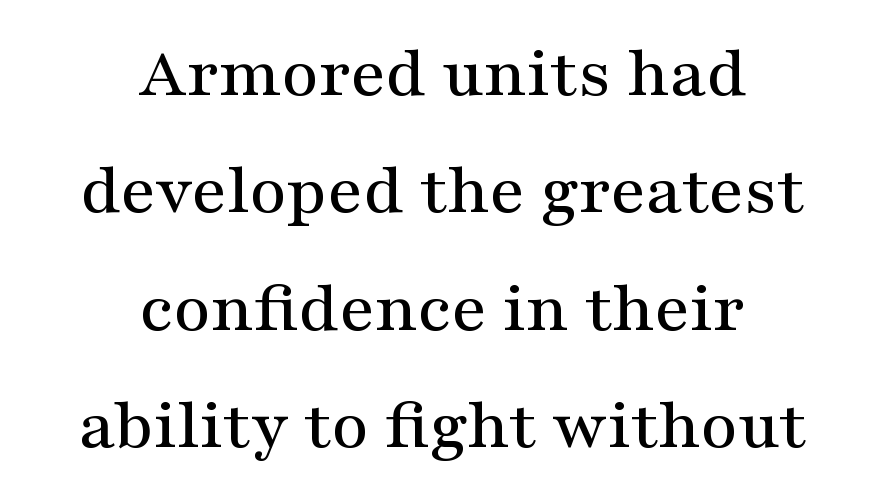
The image shows 72 px wide serif type, upright; set centered, normal line spacing (1.63x), normal letter spacing, not underlined; medium stroke contrast and a medium x-height.
